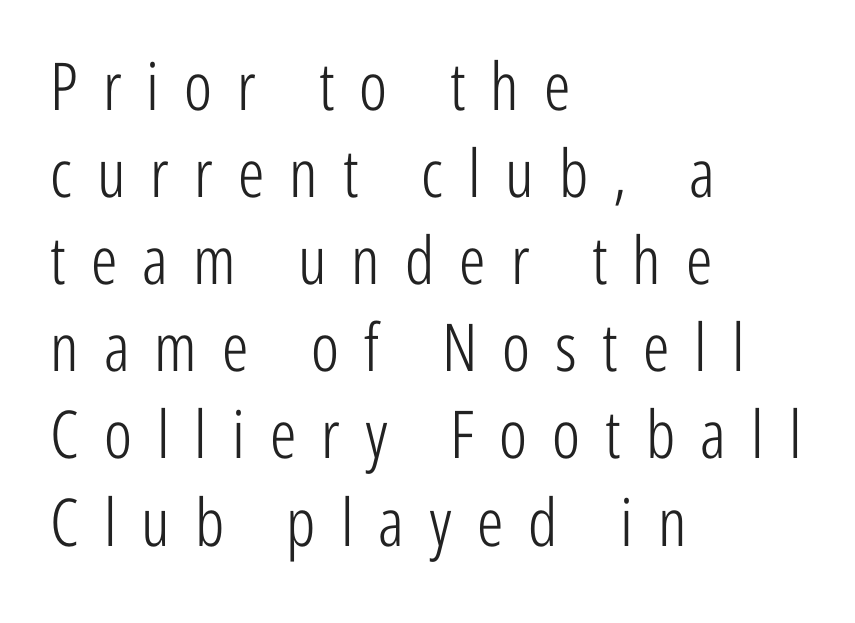
A bare baseline throughout the passage. Font category for this specimen: sans-serif. Stem width sits at or under what a default text font uses. Designer's note — italics off, roman on.
